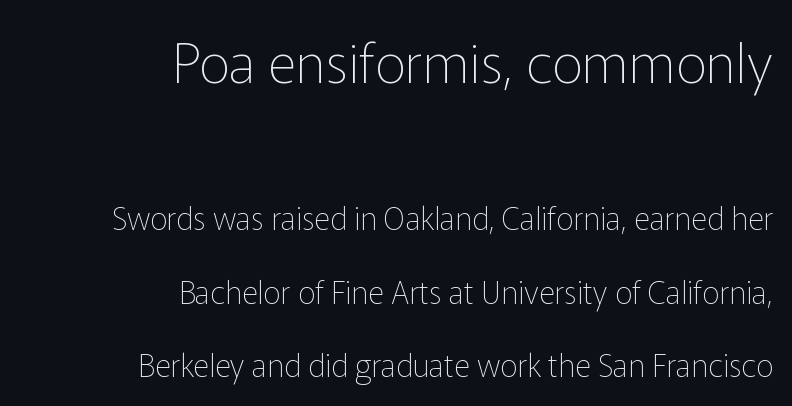
Q: Is the text bold? A: No.
Q: Is the text italic (slanted)? A: No, it is upright.
Q: Is the typeface a serif or a sans-serif typeface? A: Sans-serif.
Q: Is the text underlined? A: No.
Q: How is the paragraph aligned? A: Right-aligned.
Q: Is the spacing between letters normal or unusually wide? A: Normal.
Q: Is the spacing between lines tight, normal or loose? A: Loose.
Q: Which block of text is set in a larger size, the first (top) or the second (bottom)? A: The first (top) one.
Q: Width (condensed, normal, or wide)? A: Normal.
Q: Stroke contrast? A: Low.
Q: x-height? A: Medium.
Q: Monospaced? A: No.
